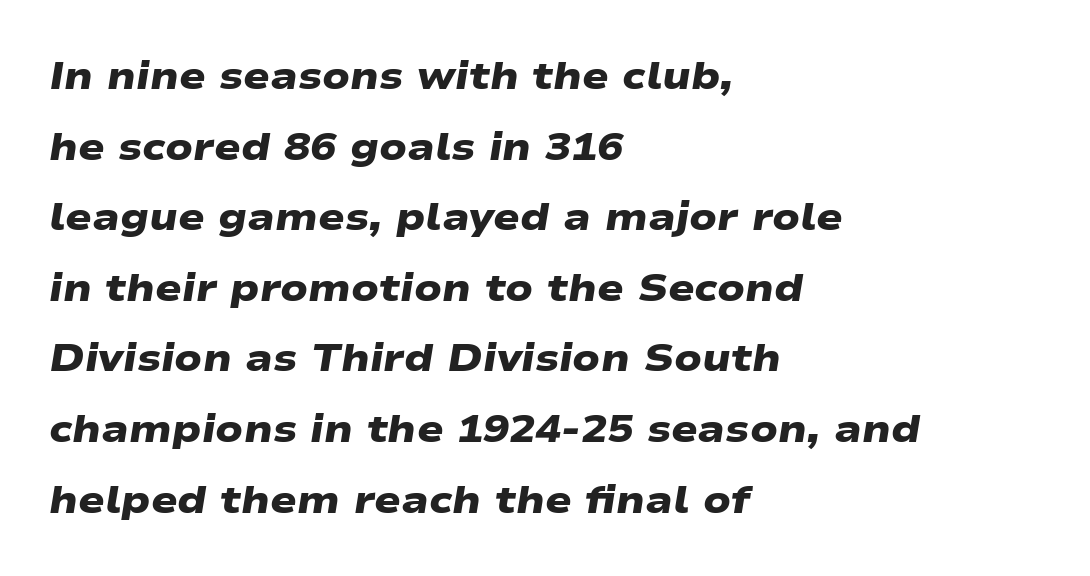
Quick note: underline off. Is the block centered? No — it sits flush against the left margin. Summary of weight: heavy, a full bold. Character widths vary here, with narrow letters taking less room than wide ones. The typeface chosen for these lines omits serifs.
